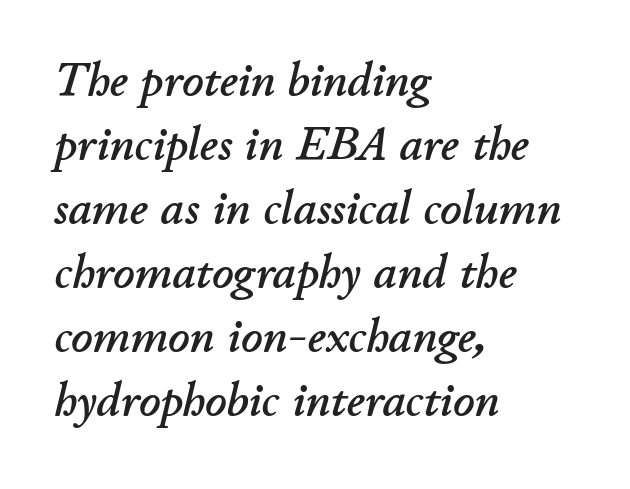
Q: Is the text italic (slanted)? A: Yes, it leans right by about 11 degrees.
Q: Is the text underlined? A: No.
Q: How is the paragraph aligned? A: Left-aligned.
Q: Is the spacing between letters normal or unusually wide? A: Normal.
Q: Is the spacing between lines tight, normal or loose? A: Normal.
Q: Width (condensed, normal, or wide)? A: Normal.
Q: Stroke contrast? A: Low.
Q: x-height? A: Small.
Q: Monospaced? A: No.
